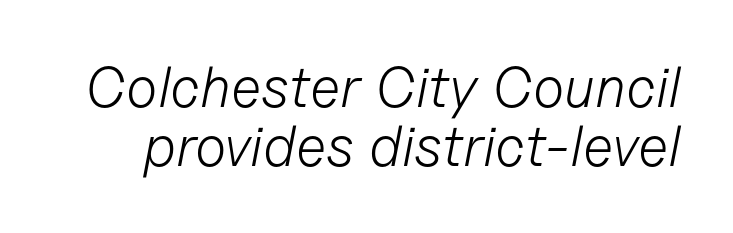
The image shows 57 px light type, italic (leaning right); set tight line spacing (1.04x), normal letter spacing, not underlined; low stroke contrast and a medium x-height.
